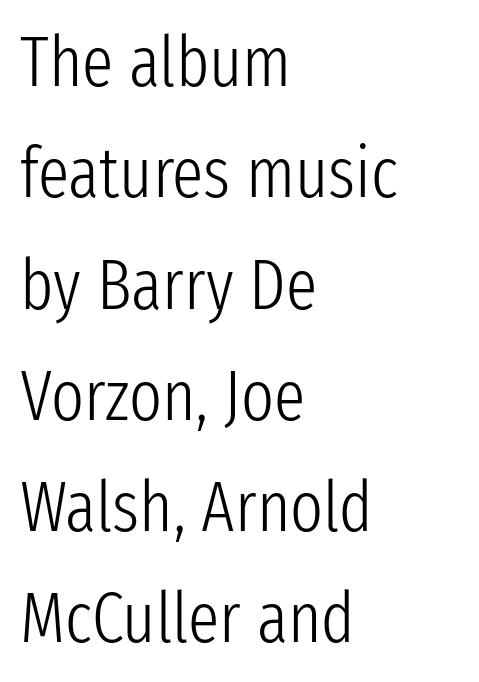
Q: Is the text bold? A: No.
Q: Is the text italic (slanted)? A: No, it is upright.
Q: Is the typeface a serif or a sans-serif typeface? A: Sans-serif.
Q: Is the text underlined? A: No.
Q: How is the paragraph aligned? A: Left-aligned.
Q: Is the spacing between letters normal or unusually wide? A: Normal.
Q: Is the spacing between lines tight, normal or loose? A: Normal.
Q: Width (condensed, normal, or wide)? A: Condensed.
Q: Stroke contrast? A: Low.
Q: x-height? A: Medium.
Q: Monospaced? A: No.
